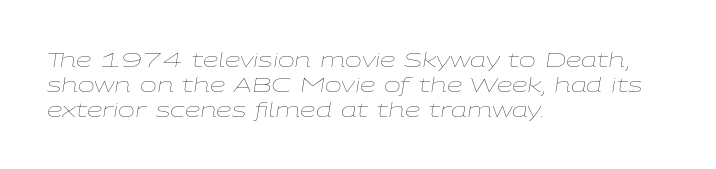
The image shows 20 px text type, italic (leaning right); set left-aligned, line spacing 1.24x, normal letter spacing, not underlined.
